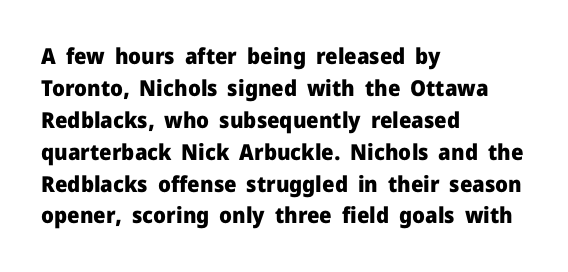
The image shows 22 px bold type, upright; set left-aligned, normal line spacing (1.45x), normal letter spacing, not underlined.
